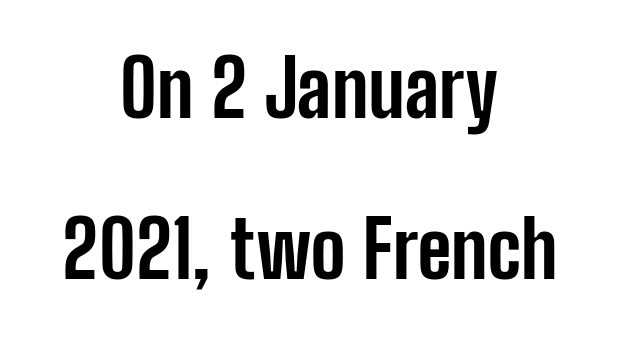
Q: Is the text bold? A: Yes.
Q: Is the text italic (slanted)? A: No, it is upright.
Q: Is the typeface a serif or a sans-serif typeface? A: Sans-serif.
Q: Is the text underlined? A: No.
Q: How is the paragraph aligned? A: Centered.
Q: Is the spacing between letters normal or unusually wide? A: Normal.
Q: Is the spacing between lines tight, normal or loose? A: Loose.
Q: Width (condensed, normal, or wide)? A: Condensed.
Q: Stroke contrast? A: Low.
Q: x-height? A: Medium.
Q: Monospaced? A: No.
